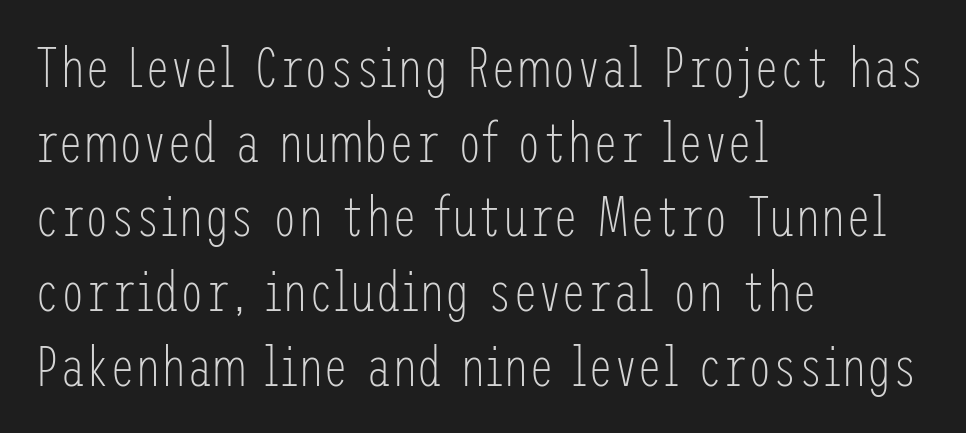
Q: Is the text bold? A: No.
Q: Is the text italic (slanted)? A: No, it is upright.
Q: Is the typeface a serif or a sans-serif typeface? A: Sans-serif.
Q: Is the text underlined? A: No.
Q: How is the paragraph aligned? A: Left-aligned.
Q: Is the spacing between letters normal or unusually wide? A: Normal.
Q: Is the spacing between lines tight, normal or loose? A: Normal.
Q: Width (condensed, normal, or wide)? A: Condensed.
Q: Stroke contrast? A: Low.
Q: x-height? A: Medium.
